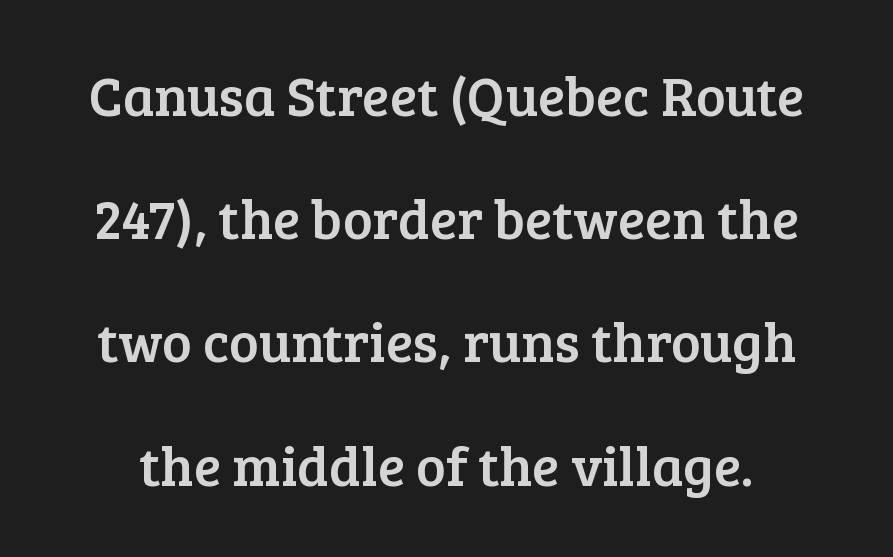
Rule under the text: the space is simply empty. Ordinary non-slanted type is in use. There is no visible air inserted between adjacent glyphs. You could not count columns in this text — the font is proportionally spaced.
